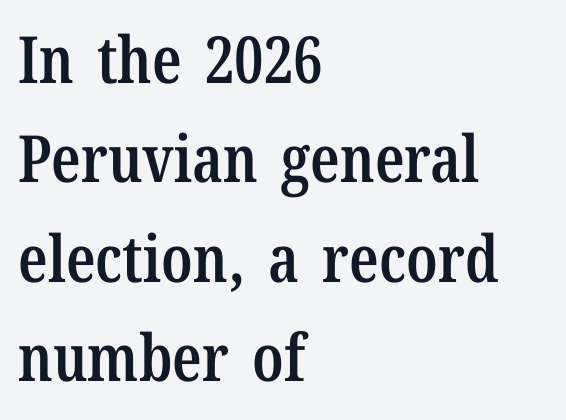
Think of a printed novel: that variable character pitch is what you see here. No italicization has been applied; the sample stays upright. The rows are spaced the way most documents space them. What kind of face is this? One with serifs. Descender tails drop into unmarked territory.
